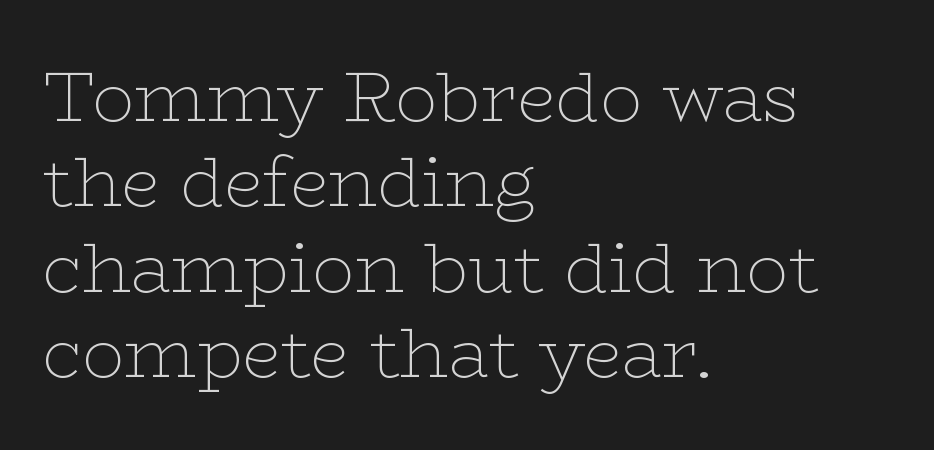
The image shows 70 px thin, wide serif type, upright; set left-aligned, line spacing 1.22x, normal letter spacing, not underlined; low stroke contrast and a medium x-height.
